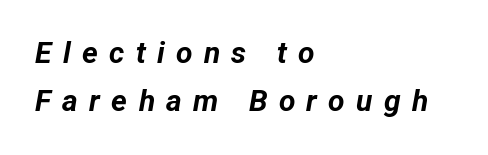
Compared with an ordinary text face, these strokes are far heavier — a full bold. This sample has the flowing, uneven cadence of proportional lettering. These lines sit exactly where default settings would place them. The type is letterspaced generously, with wide tracking. Where is the straight margin? On the left.
